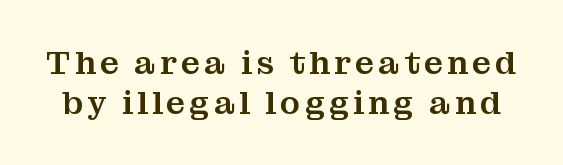
A typesetter would call this proportional, since set widths differ per character. Ordinary non-slanted type is in use. You can tell from the footed stems that serif type was used. Just letters on the line, the space beneath them empty.
